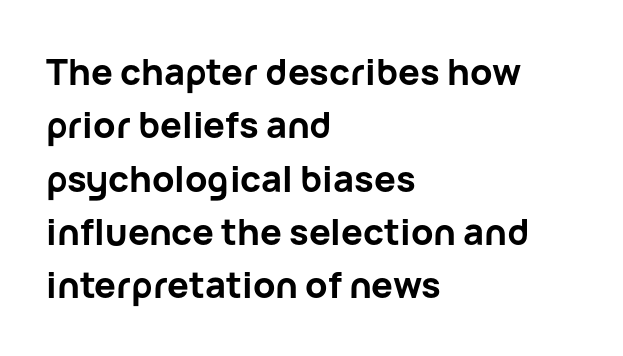
The image shows 36 px bold sans-serif type, upright; set left-aligned, normal line spacing (1.48x), normal letter spacing, not underlined; low stroke contrast and a medium x-height.
